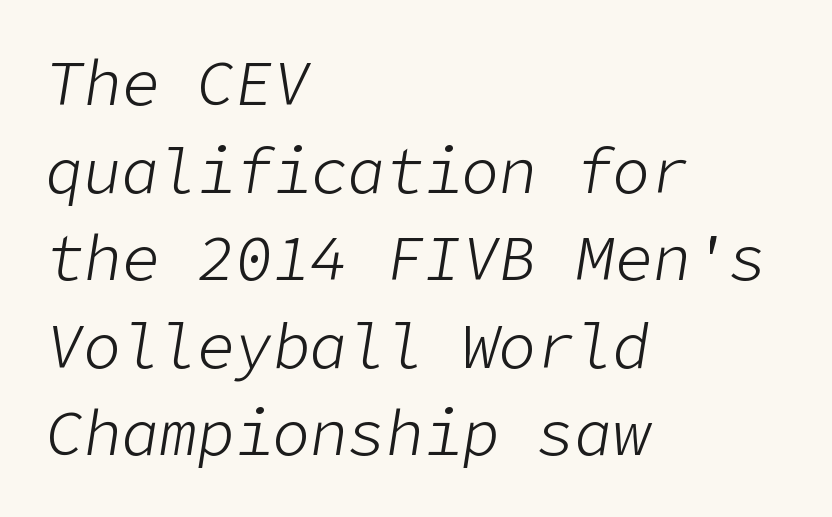
Q: Is the text bold? A: No.
Q: Is the text italic (slanted)? A: Yes, it leans right by about 9 degrees.
Q: Is the text underlined? A: No.
Q: How is the paragraph aligned? A: Left-aligned.
Q: Is the spacing between letters normal or unusually wide? A: Normal.
Q: Is the spacing between lines tight, normal or loose? A: Normal.
Q: Width (condensed, normal, or wide)? A: Normal.
Q: Stroke contrast? A: Low.
Q: x-height? A: Medium.
